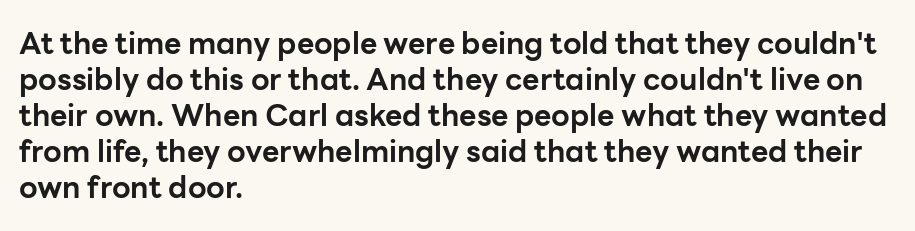
The specimen reads as upright at a glance. The lines in this sample share a left origin and differ only in where they stop. The glyphs in this specimen are sans serif. Is this a fixed-width face? No — the glyphs have proportional, varying widths. Each row of text sits above clean, open space. The rendering keeps characters at their native spacing.
